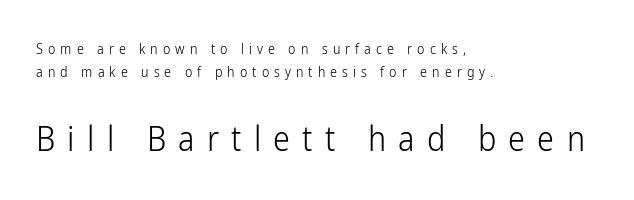
{"serif": "no", "italic": "no", "bold": "no", "weight": "light", "width": "condensed", "stroke_contrast": "low", "x_height": "medium", "monospaced": "no", "underline": "no", "align": "left", "line_spacing": "normal", "line_spacing_ratio": 1.61, "letter_spacing": "wide", "letter_spacing_em": 0.36, "larger_block": "second", "size_ratio": 2.43, "glyph_px": 34}
